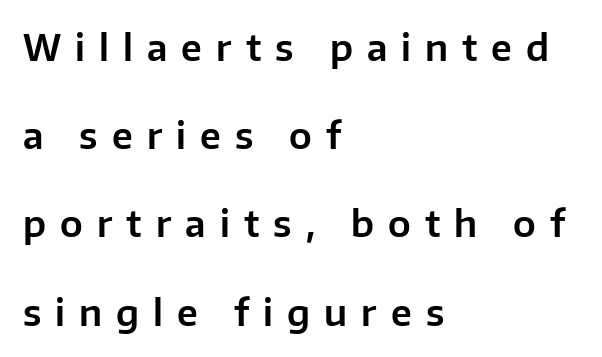
The paragraph shown leans on its left margin. The rendering inserts visible extra space after every character. The passage shown is typed in a proportional face where columns would drift. Unlike italic type, these characters show no tilt at all. The designer dialed line spacing up above the default. The passage shown is not underscored anywhere.
